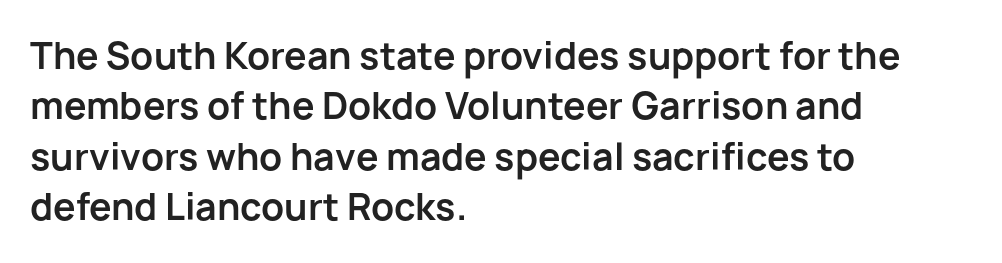
This sample uses plain, unmodified letter spacing. Spacing verdict: proportional, widths tailored to each character. Regarding leading, the lines here are spaced in the standard way. The string is rendered with underlining switched off. A dark, heavy texture on the line: the type is bold.
